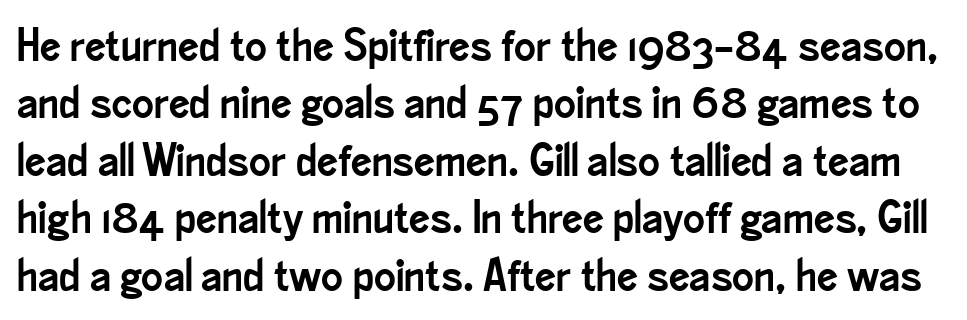
The image shows 46 px condensed sans-serif type, upright; set normal line spacing (1.25x), normal letter spacing, not underlined; low stroke contrast and a small x-height.
